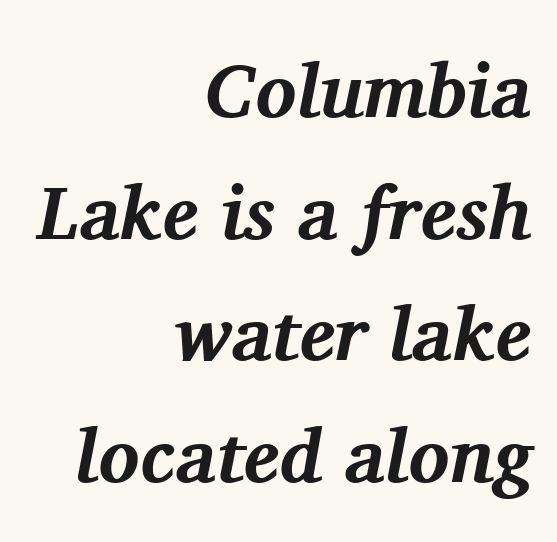
{"serif": "yes", "italic": "yes", "lean": "right", "slant_degrees": 11, "bold": "yes", "weight": "bold", "width": "normal", "stroke_contrast": "medium", "x_height": "medium", "monospaced": "no", "underline": "no", "align": "right", "line_spacing": "normal", "line_spacing_ratio": 1.6, "letter_spacing": "normal", "letter_spacing_em": 0.0, "glyph_px": 76}
